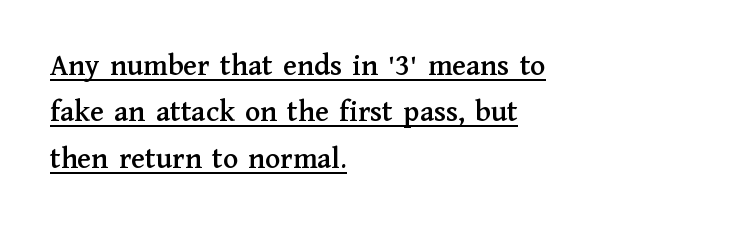
Caption: lettering with a line underneath. Honestly, the letter spacing is just normal — you wouldn't notice it. The passage shown is typed in a proportional face where columns would drift. Posture: vertical. The passage is arranged the way most books set body copy — flush left. Little horizontal feet cap the strokes, marking this as serif type.
